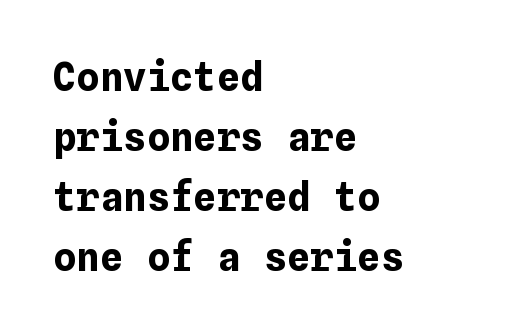
Notice how the stems are strictly vertical — no italics here. The strokes are fattened all the way to bold. The zone under the glyphs is completely vacant. The leading is moderate, giving the passage an even texture. Spacing between characters is what you'd get straight out of the box.
